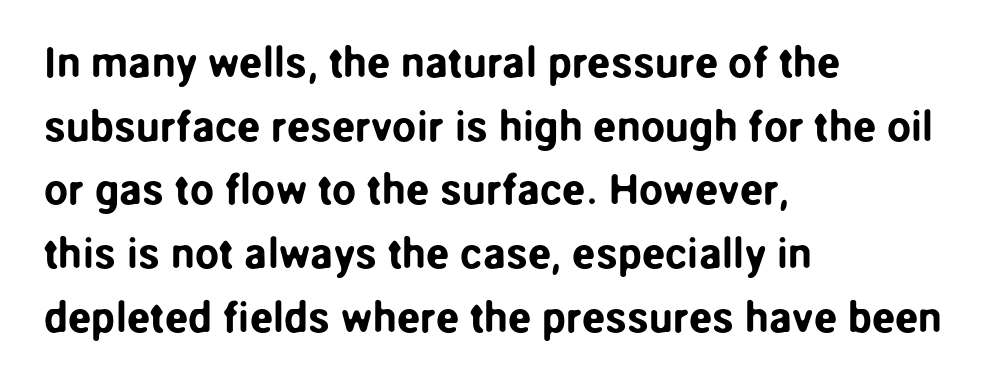
Leading: standard. Where is the straight margin? On the left. These lines are rendered in a variable-pitch font. Inter-character spacing is left at the font's built-in metrics. Tall strokes in this sample are plumb rather than angled. Serif or sans? Sans — the stroke terminals are bare.
